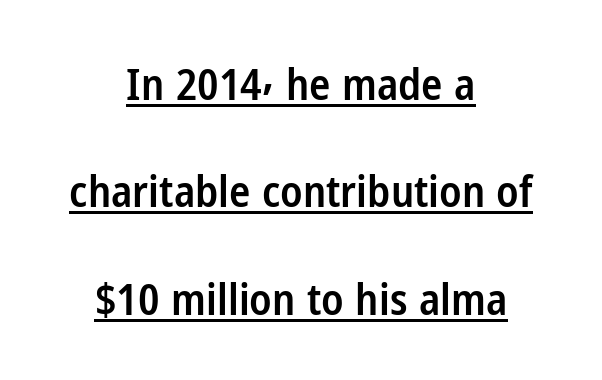
This rendering leaves character spacing at its baseline value. The sample's only ornament is a line tracing under the words. Compared with typical paragraphs, the rows here are farther apart. No italicization has been applied; the sample stays upright.
